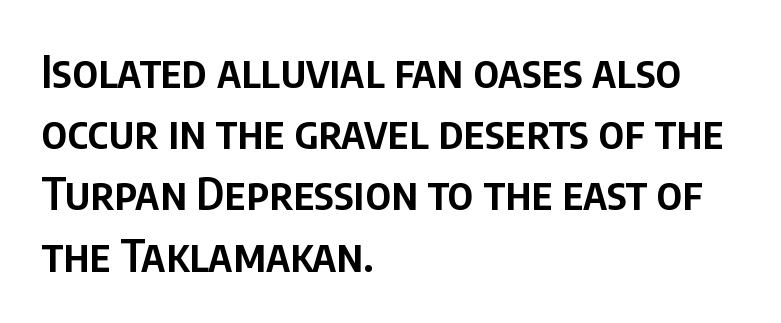
{"serif": "no", "italic": "no", "bold": "semi", "weight": "semibold", "width": "condensed", "stroke_contrast": "low", "x_height": "large", "monospaced": "no", "underline": "no", "align": "left", "line_spacing": "normal", "line_spacing_ratio": 1.36, "letter_spacing": "normal", "letter_spacing_em": 0.0, "glyph_px": 45}
